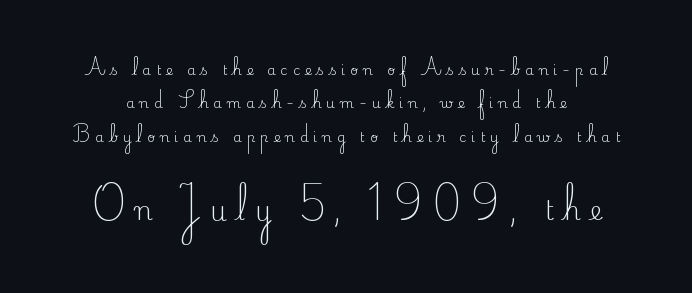
The image shows 26 px text type, upright; set loose line spacing (2.39x), unusually wide letter spacing (+0.35 em), not underlined; the second (bottom) block is 1.86x larger.
